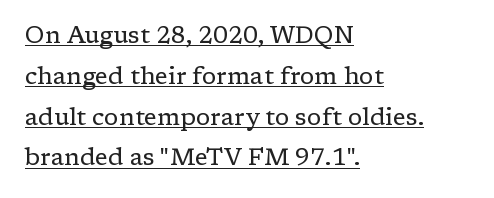
Characters remain perfectly vertical along every line. These lines keep a tight, regular rhythm from letter to letter. How would I describe the line gaps? Plain and ordinary. Notice how a bar underscores the lettering throughout. Each stroke keeps to a modest, everyday thickness or less.
